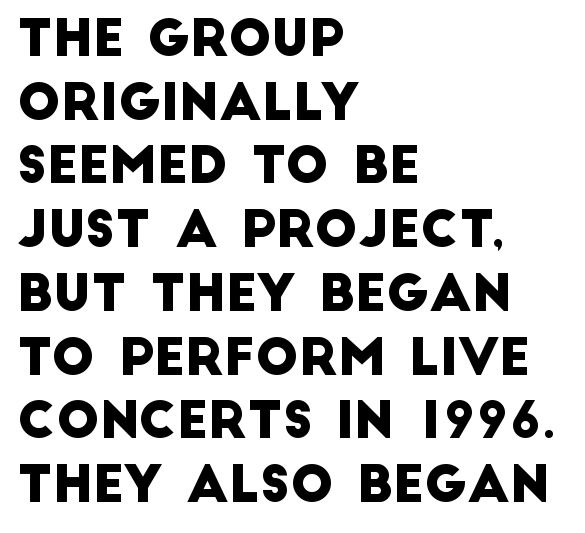
The image shows 51 px sans-serif type; set left-aligned, normal line spacing (1.25x), normal letter spacing, not underlined; low stroke contrast and a large x-height.
